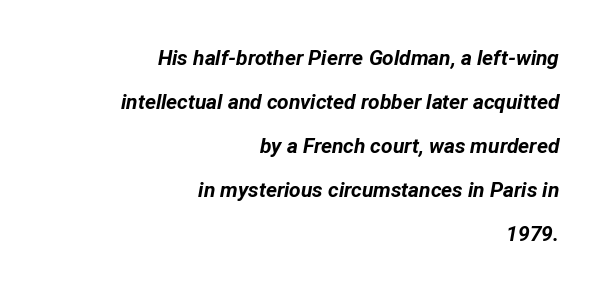
The image shows 21 px bold type, italic (leaning right); set right-aligned, loose line spacing (2.09x), normal letter spacing, not underlined.
